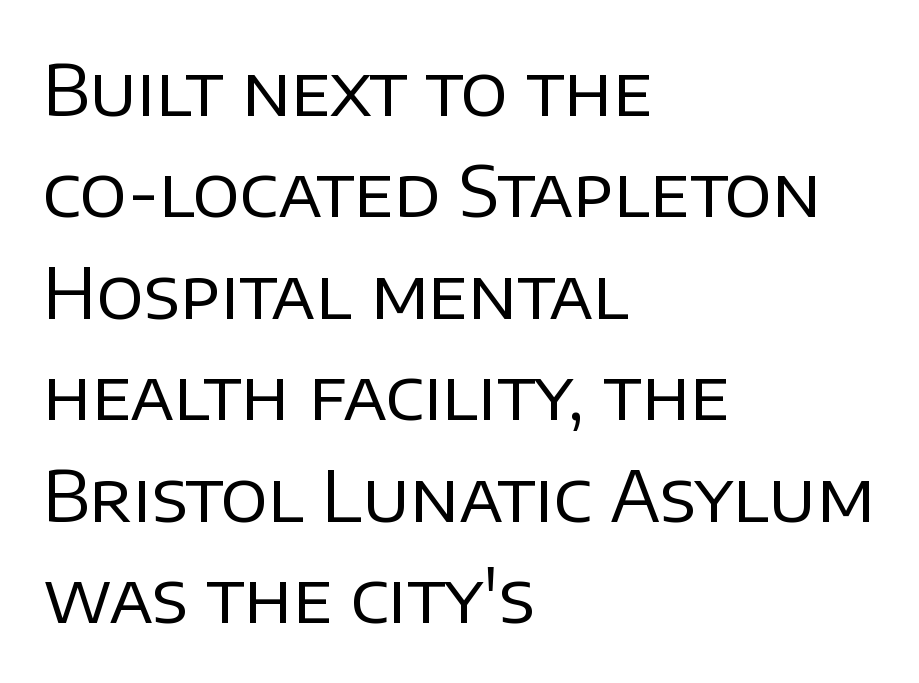
Q: Is the text bold? A: No.
Q: Is the text italic (slanted)? A: No, it is upright.
Q: Is the typeface a serif or a sans-serif typeface? A: Sans-serif.
Q: Is the text underlined? A: No.
Q: How is the paragraph aligned? A: Left-aligned.
Q: Is the spacing between letters normal or unusually wide? A: Normal.
Q: Is the spacing between lines tight, normal or loose? A: Normal.
Q: Width (condensed, normal, or wide)? A: Normal.
Q: Stroke contrast? A: Low.
Q: x-height? A: Large.
Q: Monospaced? A: No.
